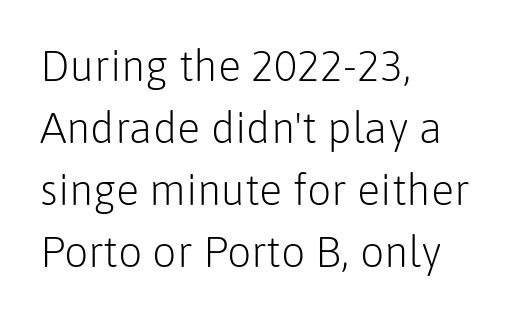
Q: Is the text bold? A: No.
Q: Is the text italic (slanted)? A: No, it is upright.
Q: Is the typeface a serif or a sans-serif typeface? A: Sans-serif.
Q: Is the text underlined? A: No.
Q: How is the paragraph aligned? A: Left-aligned.
Q: Is the spacing between letters normal or unusually wide? A: Normal.
Q: Is the spacing between lines tight, normal or loose? A: Normal.
Q: Width (condensed, normal, or wide)? A: Normal.
Q: Stroke contrast? A: Low.
Q: x-height? A: Medium.
Q: Monospaced? A: No.
